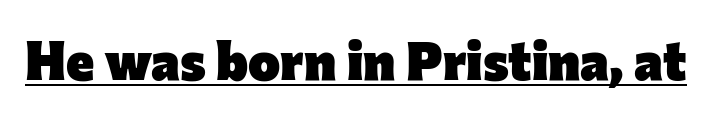
The image shows 54 px heavy sans-serif type, upright; set normal letter spacing, underlined; low stroke contrast and a medium x-height.
